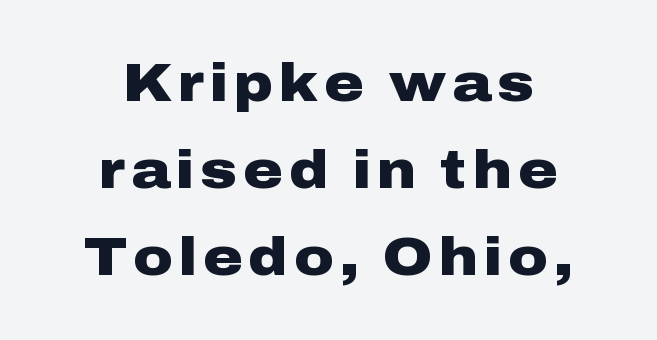
Q: Is the text bold? A: Yes.
Q: Is the text italic (slanted)? A: No, it is upright.
Q: Is the typeface a serif or a sans-serif typeface? A: Sans-serif.
Q: Is the text underlined? A: No.
Q: How is the paragraph aligned? A: Centered.
Q: Is the spacing between lines tight, normal or loose? A: Normal.
Q: Width (condensed, normal, or wide)? A: Wide.
Q: Stroke contrast? A: Low.
Q: x-height? A: Medium.
Q: Monospaced? A: No.
